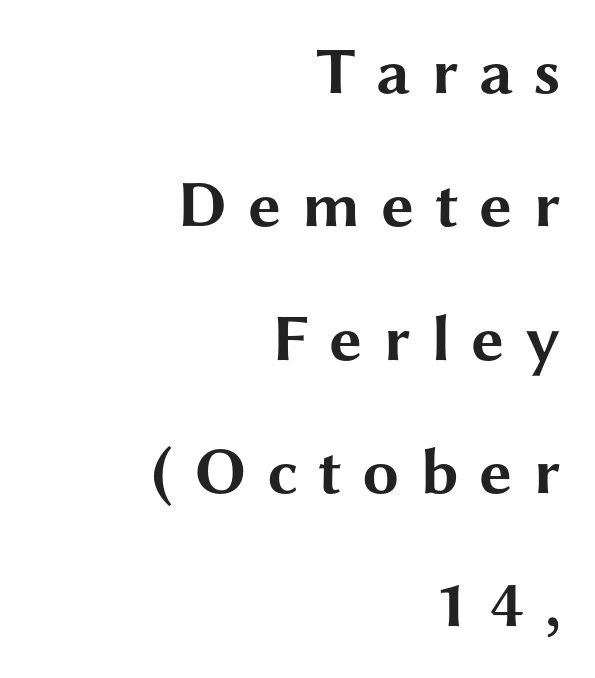
Q: Is the text bold? A: Yes.
Q: Is the text italic (slanted)? A: No, it is upright.
Q: Is the typeface a serif or a sans-serif typeface? A: Sans-serif.
Q: Is the text underlined? A: No.
Q: How is the paragraph aligned? A: Right-aligned.
Q: Is the spacing between letters normal or unusually wide? A: Unusually wide.
Q: Is the spacing between lines tight, normal or loose? A: Loose.
Q: Width (condensed, normal, or wide)? A: Wide.
Q: Stroke contrast? A: Medium.
Q: x-height? A: Medium.
Q: Monospaced? A: No.
